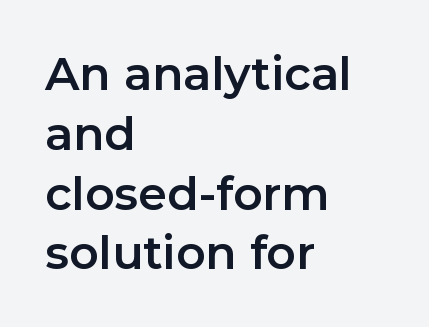
The image shows 46 px sans-serif type, upright; set left-aligned, normal line spacing (1.3x), normal letter spacing, not underlined; low stroke contrast and a medium x-height.
